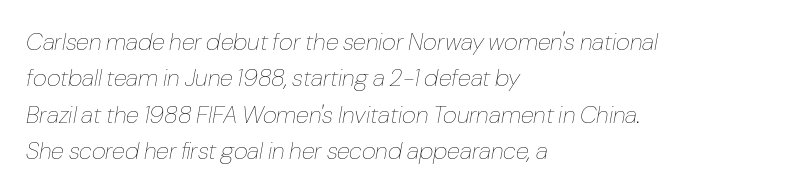
{"italic": "yes", "lean": "right", "slant_degrees": 10, "bold": "no", "underline": "no", "align": "left", "line_spacing": "normal", "line_spacing_ratio": 1.52, "letter_spacing": "normal", "letter_spacing_em": 0.0, "glyph_px": 24}
